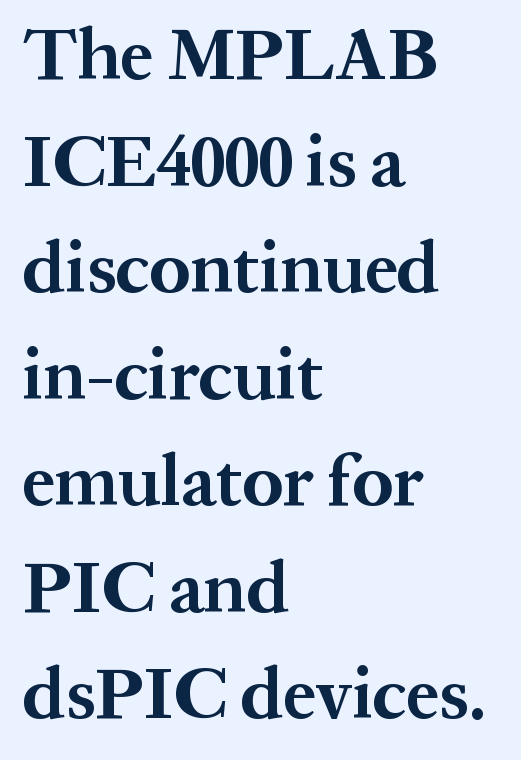
{"serif": "yes", "italic": "no", "bold": "yes", "weight": "bold", "width": "normal", "stroke_contrast": "medium", "x_height": "medium", "monospaced": "no", "underline": "no", "align": "left", "line_spacing": "normal", "line_spacing_ratio": 1.46, "letter_spacing": "normal", "letter_spacing_em": 0.0, "glyph_px": 73}
